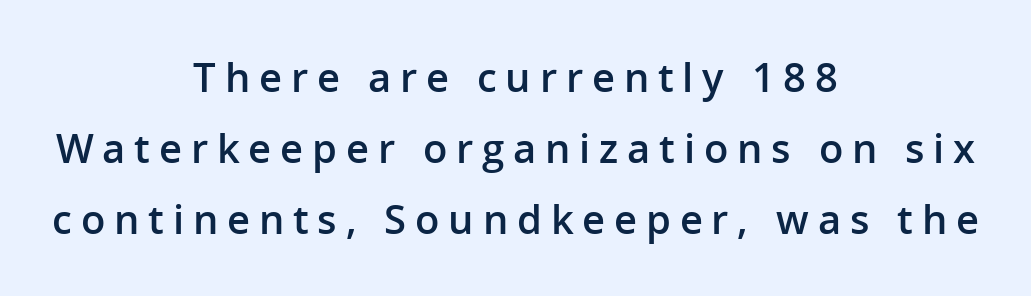
The image shows 40 px semibold sans-serif type, upright; set centered, line spacing 1.78x, unusually wide letter spacing (+0.22 em), not underlined; low stroke contrast and a medium x-height.
